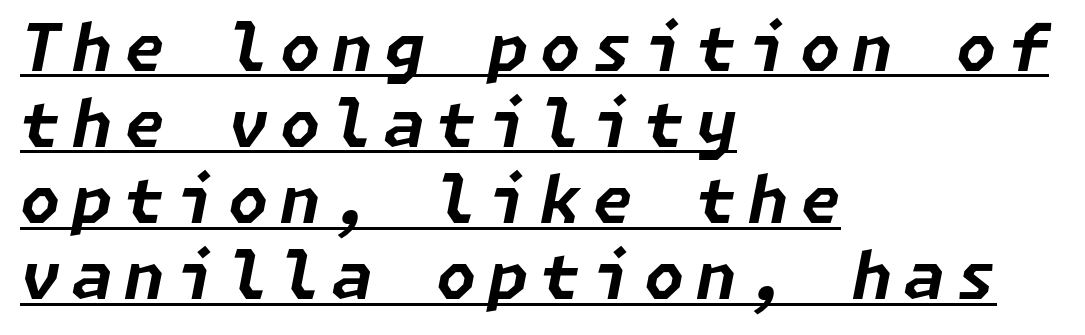
The image shows 65 px bold type, italic (leaning right); set left-aligned, line spacing 1.17x, underlined; low stroke contrast and a medium x-height.
